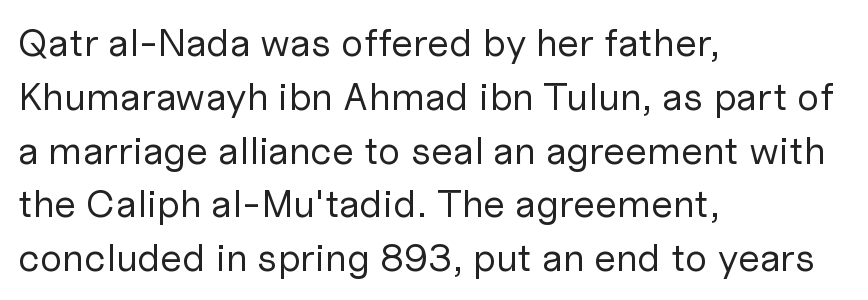
Q: Is the text bold? A: No.
Q: Is the text italic (slanted)? A: No, it is upright.
Q: Is the typeface a serif or a sans-serif typeface? A: Sans-serif.
Q: Is the text underlined? A: No.
Q: How is the paragraph aligned? A: Left-aligned.
Q: Is the spacing between letters normal or unusually wide? A: Normal.
Q: Is the spacing between lines tight, normal or loose? A: Normal.
Q: Width (condensed, normal, or wide)? A: Normal.
Q: Stroke contrast? A: Low.
Q: x-height? A: Medium.
Q: Monospaced? A: No.
